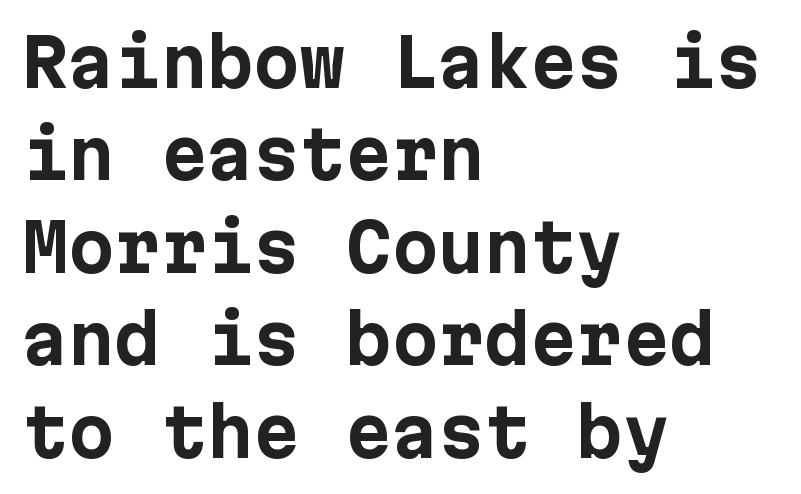
Q: Is the text bold? A: Yes.
Q: Is the text italic (slanted)? A: No, it is upright.
Q: Is the typeface a serif or a sans-serif typeface? A: Sans-serif.
Q: Is the text underlined? A: No.
Q: How is the paragraph aligned? A: Left-aligned.
Q: Is the spacing between letters normal or unusually wide? A: Normal.
Q: Is the spacing between lines tight, normal or loose? A: Normal.
Q: Width (condensed, normal, or wide)? A: Normal.
Q: Stroke contrast? A: Low.
Q: x-height? A: Medium.
